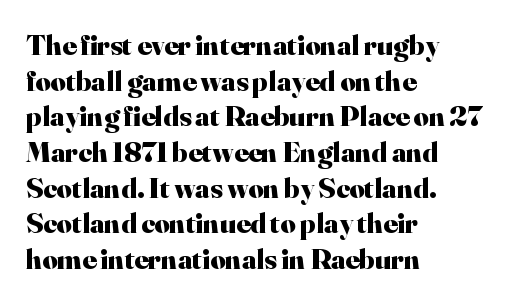
Q: Is the text bold? A: Yes.
Q: Is the text italic (slanted)? A: No, it is upright.
Q: Is the typeface a serif or a sans-serif typeface? A: Serif.
Q: Is the text underlined? A: No.
Q: How is the paragraph aligned? A: Left-aligned.
Q: Is the spacing between letters normal or unusually wide? A: Normal.
Q: Width (condensed, normal, or wide)? A: Normal.
Q: Stroke contrast? A: High.
Q: x-height? A: Small.
Q: Monospaced? A: No.
